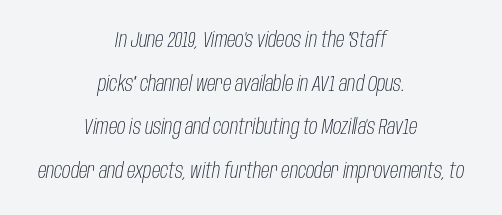
The image shows 21 px text type, italic (leaning right); set centered, loose line spacing (2.08x), normal letter spacing, not underlined.
